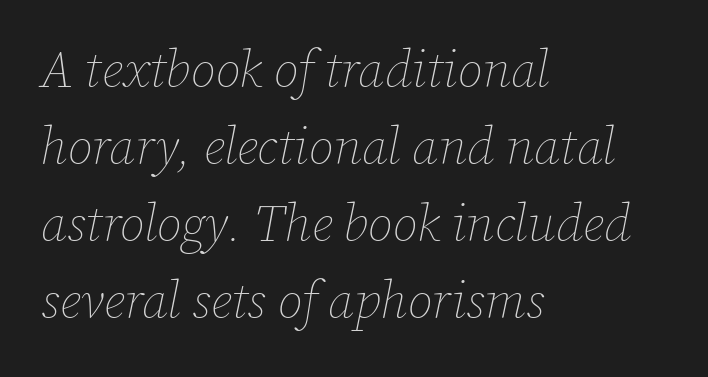
Observe the ordinary spacing: letters are neighbours, not strangers. A typesetter would call this proportional, since set widths differ per character. Vertical stems look standard width or narrower in stroke. Which margin do the lines hug? The left one — the right edge is uneven.
